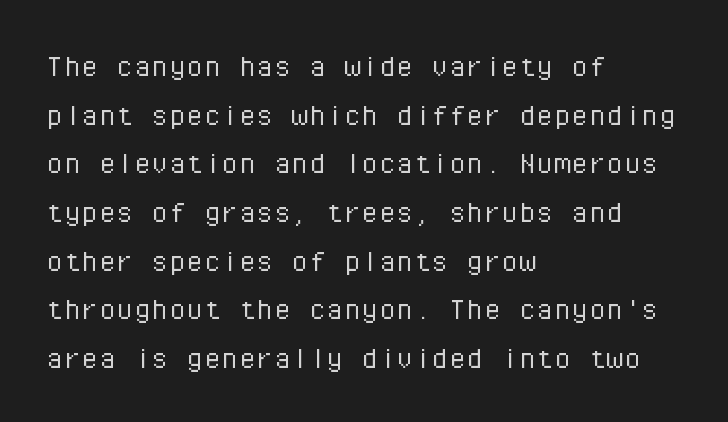
Q: Is the text bold? A: No.
Q: Is the text italic (slanted)? A: No, it is upright.
Q: Is the typeface a serif or a sans-serif typeface? A: Sans-serif.
Q: Is the text underlined? A: No.
Q: How is the paragraph aligned? A: Left-aligned.
Q: Is the spacing between letters normal or unusually wide? A: Normal.
Q: Is the spacing between lines tight, normal or loose? A: Normal.
Q: Width (condensed, normal, or wide)? A: Normal.
Q: Stroke contrast? A: Low.
Q: x-height? A: Medium.
Q: Monospaced? A: Yes.
